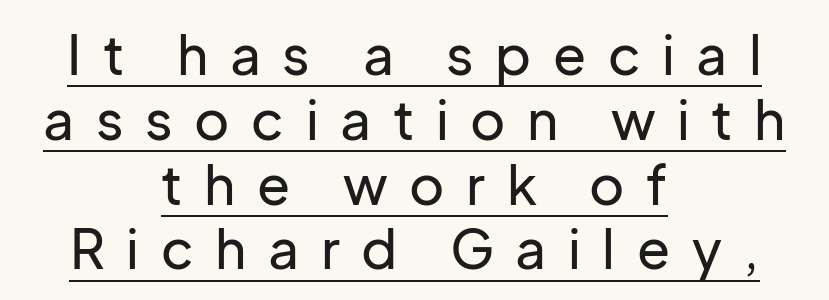
The passage shown is typeset with a sans-serif family. This sample has the flowing, uneven cadence of proportional lettering. Ordinary non-slanted type is in use. The whitespace from short lines is split evenly between both sides. Notice how a bar underscores the lettering throughout. The type is letterspaced generously, with wide tracking.
